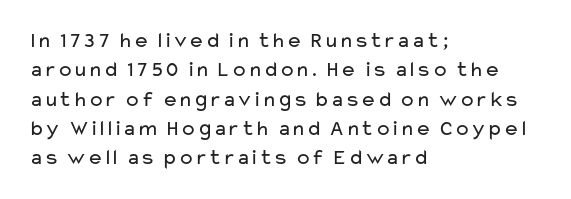
The image shows 22 px text type, upright; set left-aligned, normal line spacing (1.33x), normal letter spacing, not underlined.
